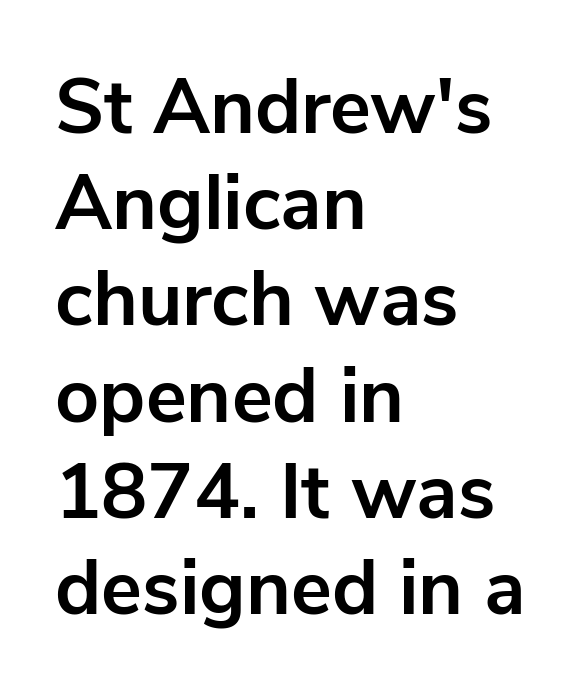
Look at the bottom of the vertical strokes: they stop flat, with no serifs. Posture: upright roman. Honestly, the row spacing looks completely unremarkable. Plenty of ink on the page — the face is bold. You could not count columns in this text — the font is proportionally spaced. The paragraph has a hard left edge and a soft right edge.
